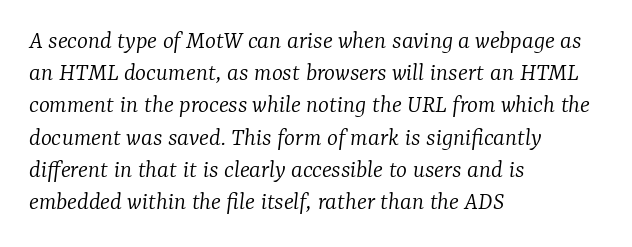
Q: Is the text bold? A: No.
Q: Is the text italic (slanted)? A: Yes, it leans right by about 7 degrees.
Q: Is the text underlined? A: No.
Q: How is the paragraph aligned? A: Left-aligned.
Q: Is the spacing between letters normal or unusually wide? A: Normal.
